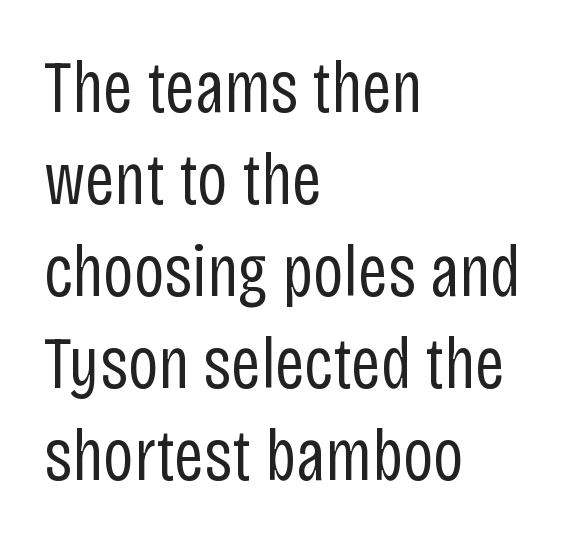
The specimen reads as upright at a glance. Character widths vary here, with narrow letters taking less room than wide ones. The foot of each line stays bare and open. Horizontally, the lines are justified to the leading edge only. In terms of letterspacing, this is plain default setting. Normally led — the rows are evenly, conventionally spaced.
